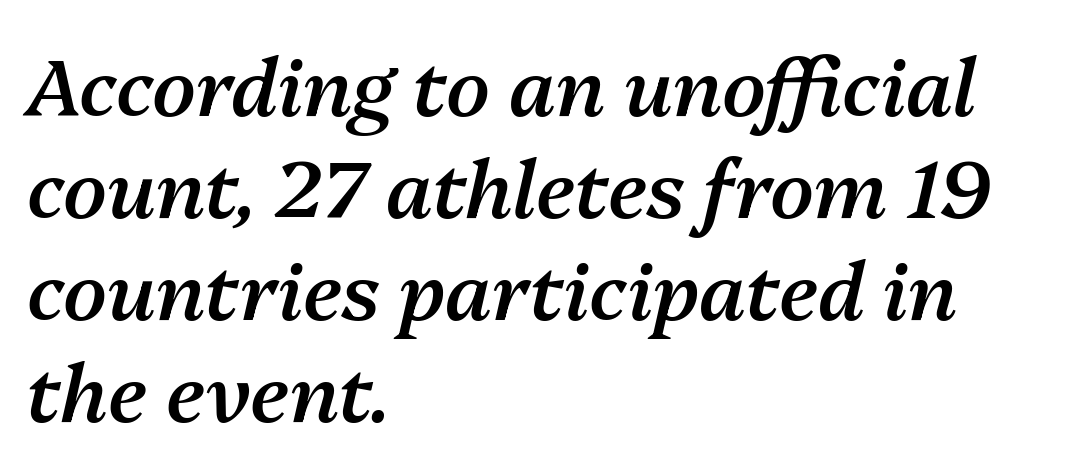
Designer's note — italics engaged. The line texture is even and compact thanks to regular tracking. This rendering uses left alignment, leaving the right contour irregular. The passage shown is typed in a proportional face where columns would drift. Quick note: underline off. In terms of weight, the rendering is demibold, just under bold.
